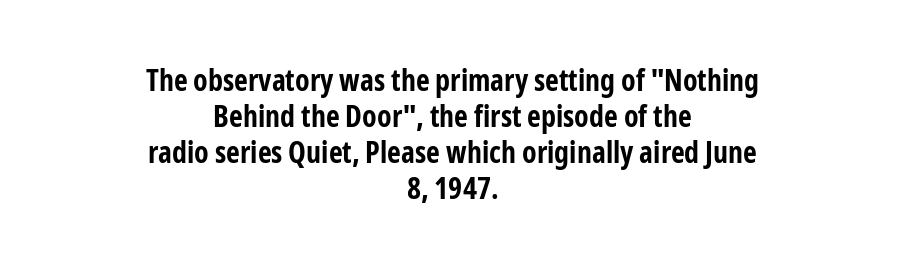
The image shows 30 px bold, condensed sans-serif type, upright; set centered, line spacing 1.2x, normal letter spacing, not underlined; low stroke contrast and a medium x-height.
